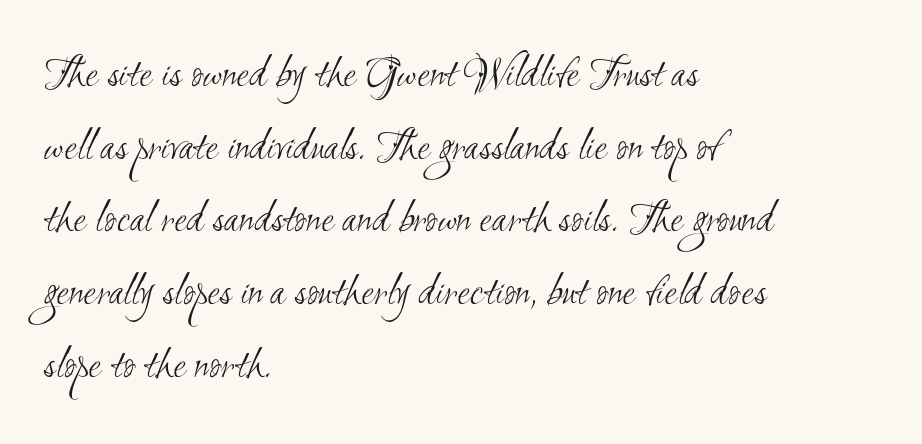
Q: Is the text bold? A: No.
Q: Is the typeface a serif or a sans-serif typeface? A: Sans-serif.
Q: Is the text underlined? A: No.
Q: How is the paragraph aligned? A: Left-aligned.
Q: Is the spacing between letters normal or unusually wide? A: Normal.
Q: Is the spacing between lines tight, normal or loose? A: Normal.
Q: Width (condensed, normal, or wide)? A: Condensed.
Q: Stroke contrast? A: Medium.
Q: x-height? A: Small.
Q: Monospaced? A: No.
